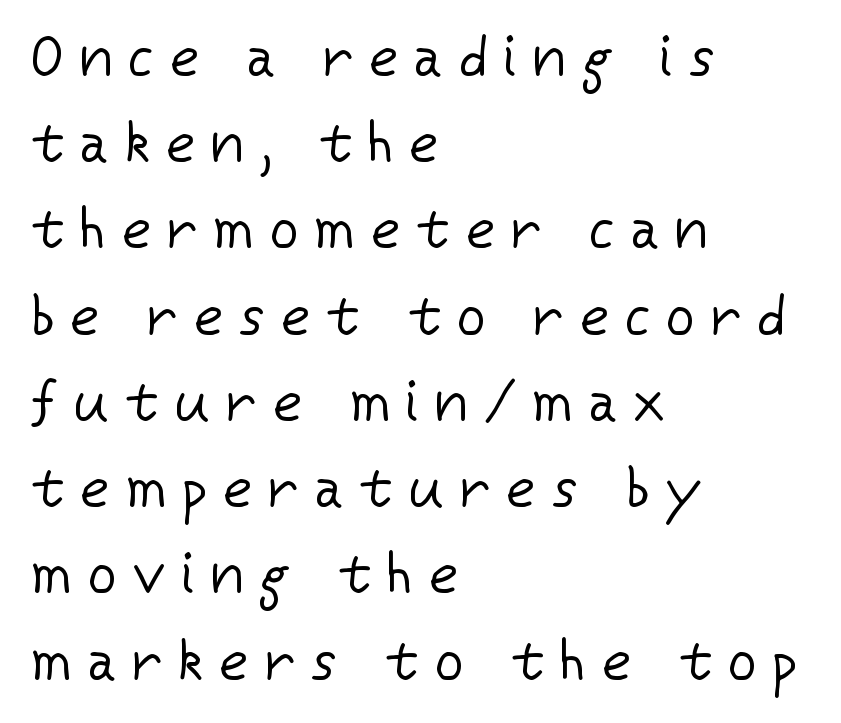
Q: Is the text bold? A: No.
Q: Is the text italic (slanted)? A: No, it is upright.
Q: Is the typeface a serif or a sans-serif typeface? A: Sans-serif.
Q: Is the text underlined? A: No.
Q: How is the paragraph aligned? A: Left-aligned.
Q: Is the spacing between letters normal or unusually wide? A: Unusually wide.
Q: Is the spacing between lines tight, normal or loose? A: Normal.
Q: Width (condensed, normal, or wide)? A: Normal.
Q: Stroke contrast? A: Low.
Q: x-height? A: Medium.
Q: Monospaced? A: No.
